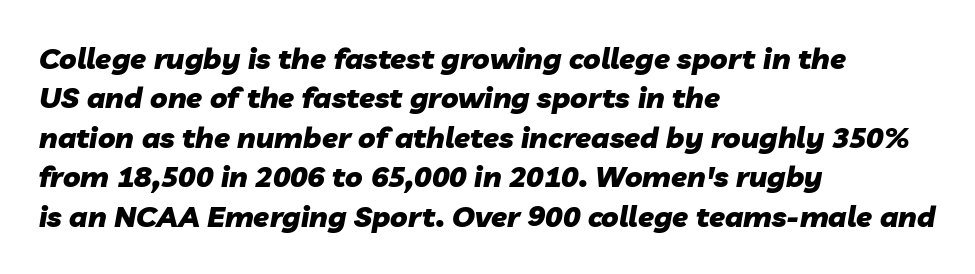
{"italic": "yes", "lean": "right", "slant_degrees": 10, "bold": "yes", "weight": "heavy", "width": "normal", "stroke_contrast": "low", "x_height": "medium", "monospaced": "no", "underline": "no", "align": "left", "line_spacing": "normal", "line_spacing_ratio": 1.36, "letter_spacing": "normal", "letter_spacing_em": 0.0, "glyph_px": 29}
